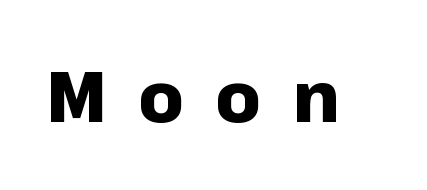
The image shows 70 px heavy sans-serif type, upright; set unusually wide letter spacing (+0.45 em), not underlined; low stroke contrast and a medium x-height.
